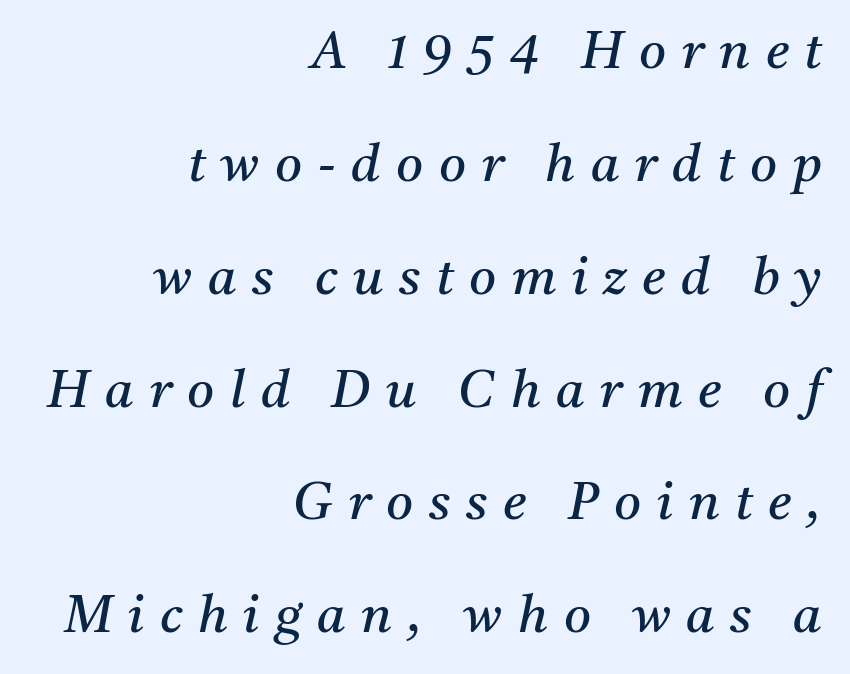
The image shows 52 px regular-weight serif type, italic (leaning right); set right-aligned, loose line spacing (2.17x), unusually wide letter spacing (+0.3 em), not underlined; medium stroke contrast and a medium x-height.
